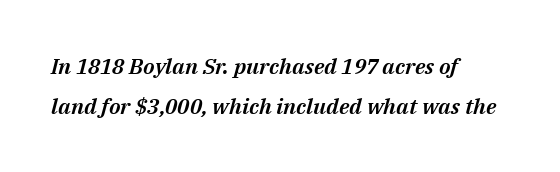
Q: Is the text italic (slanted)? A: Yes, it leans right by about 14 degrees.
Q: Is the text underlined? A: No.
Q: How is the paragraph aligned? A: Left-aligned.
Q: Is the spacing between letters normal or unusually wide? A: Normal.
